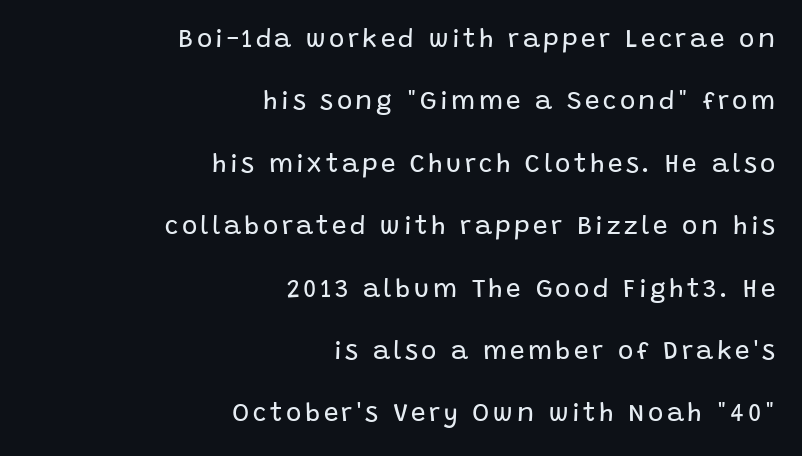
{"italic": "no", "bold": "no", "underline": "no", "align": "right", "line_spacing": "loose", "line_spacing_ratio": 2.4, "glyph_px": 26}
